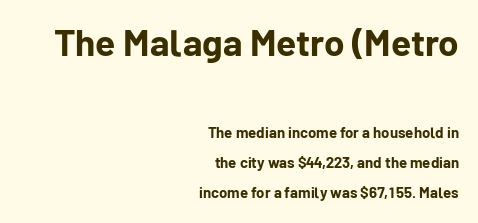
Q: Is the text bold? A: Yes.
Q: Is the text italic (slanted)? A: No, it is upright.
Q: Is the typeface a serif or a sans-serif typeface? A: Sans-serif.
Q: Is the text underlined? A: No.
Q: How is the paragraph aligned? A: Right-aligned.
Q: Is the spacing between letters normal or unusually wide? A: Normal.
Q: Is the spacing between lines tight, normal or loose? A: Loose.
Q: Which block of text is set in a larger size, the first (top) or the second (bottom)? A: The first (top) one.
Q: Width (condensed, normal, or wide)? A: Normal.
Q: Stroke contrast? A: Low.
Q: x-height? A: Medium.
Q: Monospaced? A: No.
